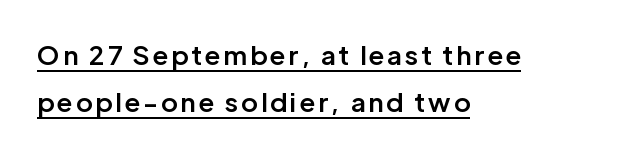
Every character sits straight up, as roman type does. You can see a thin bar hugging the bottom of the glyphs. Alignment: flush left. Every letter is mildly thick-stroked: semibold rather than bold.
